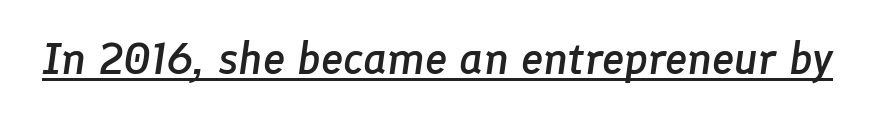
As a designer I'd log this as weight 600, semibold. Think of a printed novel: that variable character pitch is what you see here. Italic? Definitely — the glyphs are oblique. This rendering features underlined lettering. Standard letterfit; no display-style spreading of the glyphs.
